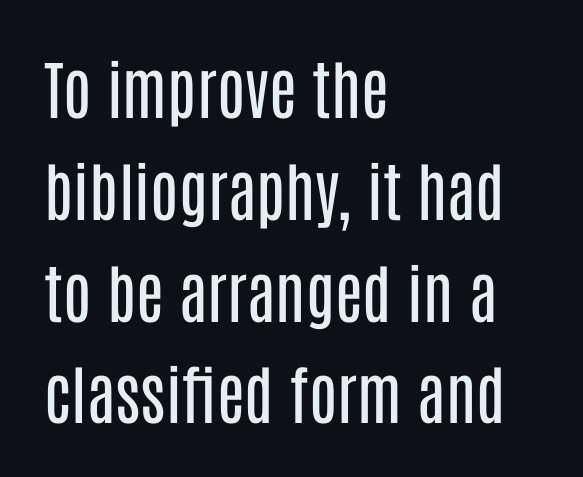
The image shows 64 px regular-weight, condensed sans-serif type, upright; set left-aligned, normal line spacing (1.59x), normal letter spacing, not underlined; low stroke contrast and a large x-height.
